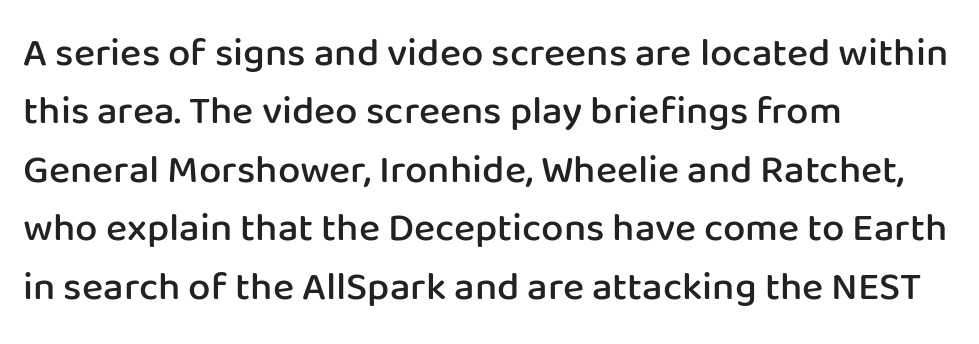
In terms of weight, the rendering is demibold, just under bold. Vertically, the passage feels balanced, rows spaced as you'd expect. No feet cap the strokes, marking this as sans-serif type. The lettering holds an erect, upright posture throughout. These lines are rendered in a variable-pitch font. Nobody touched the tracking dial on this one.
